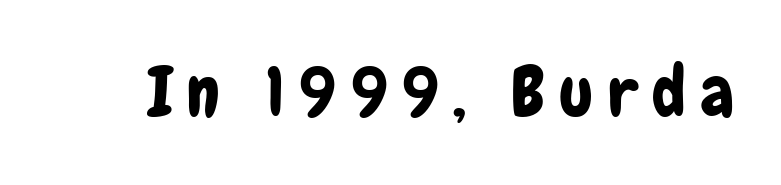
{"serif": "no", "italic": "no", "width": "condensed", "stroke_contrast": "low", "x_height": "medium", "monospaced": "no", "underline": "no", "letter_spacing": "wide", "letter_spacing_em": 0.21, "glyph_px": 70}
